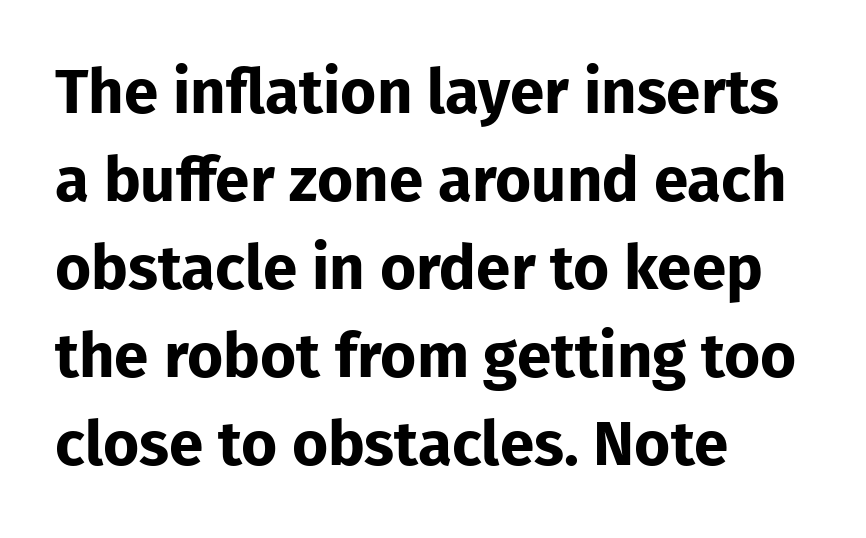
Every character sits straight up, as roman type does. Character widths vary here, with narrow letters taking less room than wide ones. Glyph-to-glyph distance matches everyday printed text. A typesetter would call this leading conventional body-copy spacing. Any mark beneath the type? The region is blank. These words are printed bold, with thick strokes throughout.
